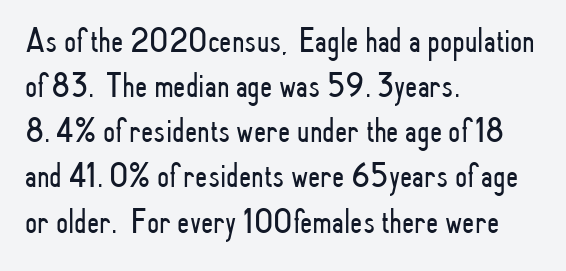
Students, note that the glyphs here touch the page at normal intervals. Stroke mass is kept to a normal reading level or below. What kind of face is this? One without serifs — a sans. Quick note: interline space is typical. Looks like regular typesetting: each glyph gets only the width it needs.
